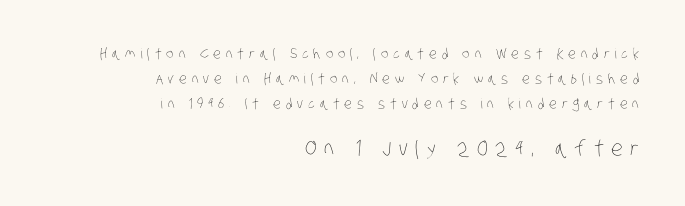
Q: Is the text bold? A: No.
Q: Is the text underlined? A: No.
Q: How is the paragraph aligned? A: Right-aligned.
Q: Is the spacing between letters normal or unusually wide? A: Unusually wide.
Q: Which block of text is set in a larger size, the first (top) or the second (bottom)? A: The second (bottom) one.
